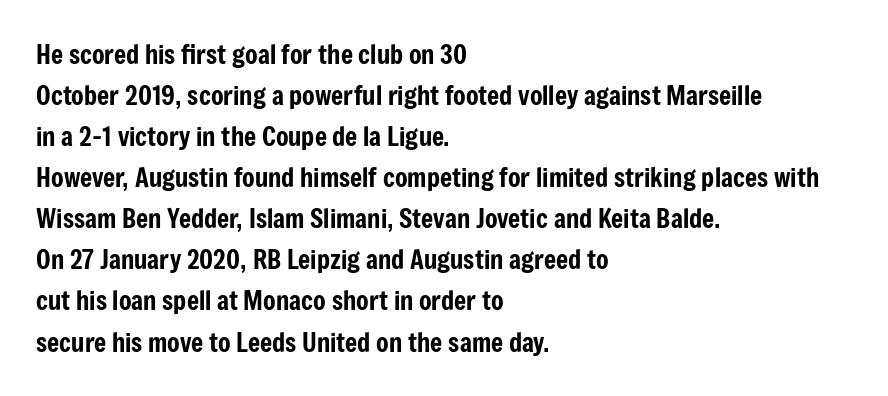
Q: Is the text italic (slanted)? A: No, it is upright.
Q: Is the text underlined? A: No.
Q: How is the paragraph aligned? A: Left-aligned.
Q: Is the spacing between letters normal or unusually wide? A: Normal.
Q: Is the spacing between lines tight, normal or loose? A: Normal.
